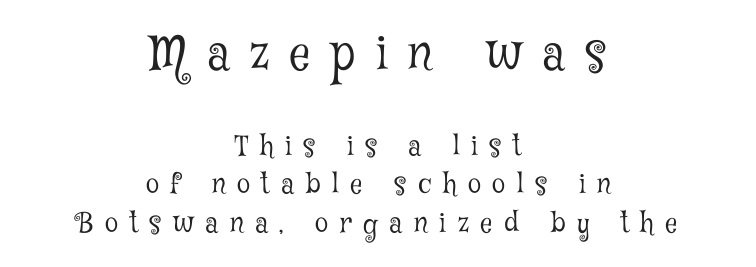
Glance below the letters and you will spot only blank space. Interline gaps are of average width in this sample. Type style note: has serifs. Larger block? The one above; the one below is distinctly smaller.
